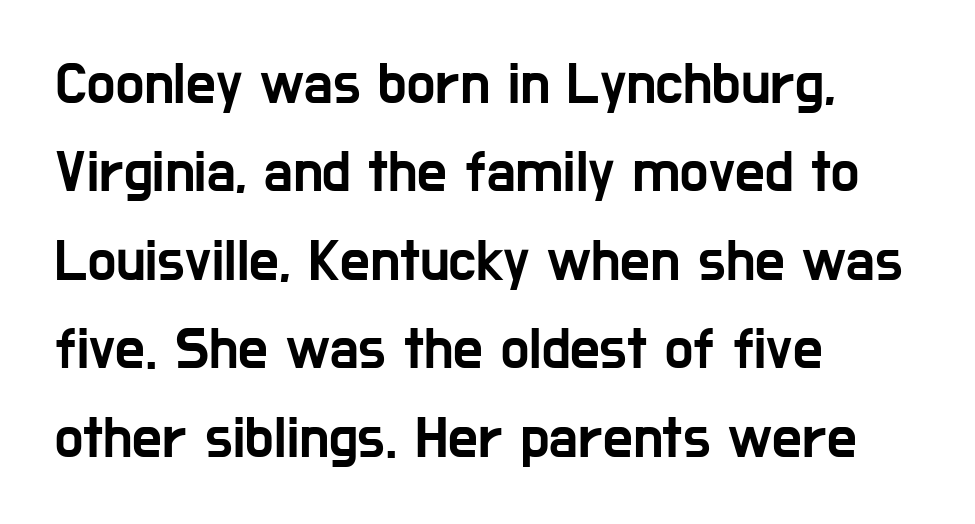
Q: Is the text italic (slanted)? A: No, it is upright.
Q: Is the typeface a serif or a sans-serif typeface? A: Sans-serif.
Q: Is the text underlined? A: No.
Q: How is the paragraph aligned? A: Left-aligned.
Q: Is the spacing between letters normal or unusually wide? A: Normal.
Q: Is the spacing between lines tight, normal or loose? A: Normal.
Q: Width (condensed, normal, or wide)? A: Condensed.
Q: Stroke contrast? A: Low.
Q: x-height? A: Medium.
Q: Monospaced? A: No.
